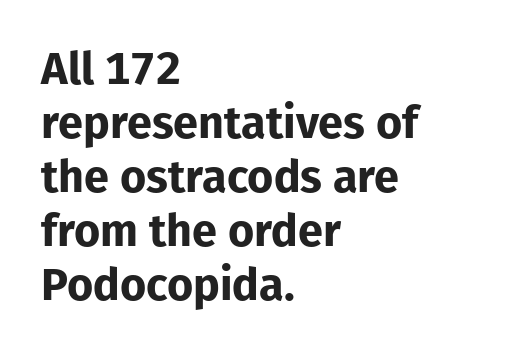
Q: Is the text bold? A: Yes.
Q: Is the text italic (slanted)? A: No, it is upright.
Q: Is the typeface a serif or a sans-serif typeface? A: Sans-serif.
Q: Is the text underlined? A: No.
Q: How is the paragraph aligned? A: Left-aligned.
Q: Is the spacing between letters normal or unusually wide? A: Normal.
Q: Width (condensed, normal, or wide)? A: Normal.
Q: Stroke contrast? A: Low.
Q: x-height? A: Medium.
Q: Monospaced? A: No.
